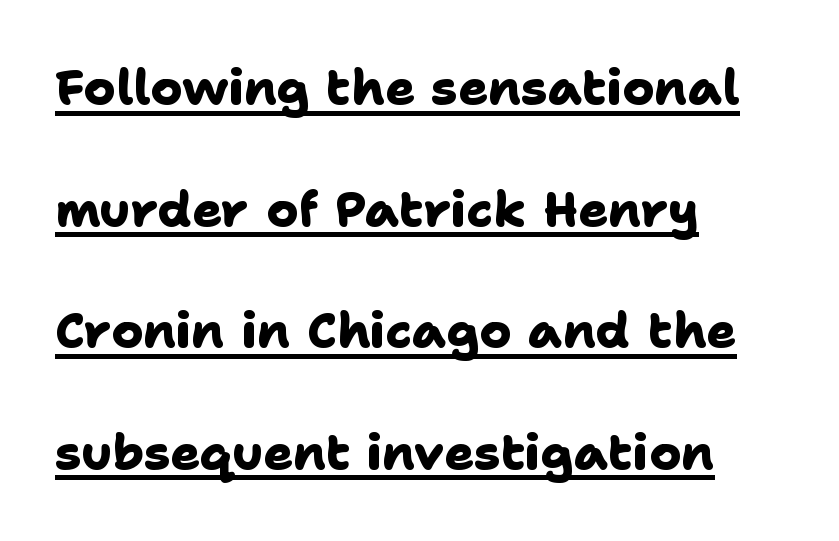
{"serif": "no", "bold": "yes", "weight": "heavy", "width": "normal", "stroke_contrast": "low", "x_height": "medium", "monospaced": "no", "underline": "yes", "align": "left", "line_spacing": "loose", "line_spacing_ratio": 2.48, "letter_spacing": "normal", "letter_spacing_em": 0.0, "glyph_px": 49}
